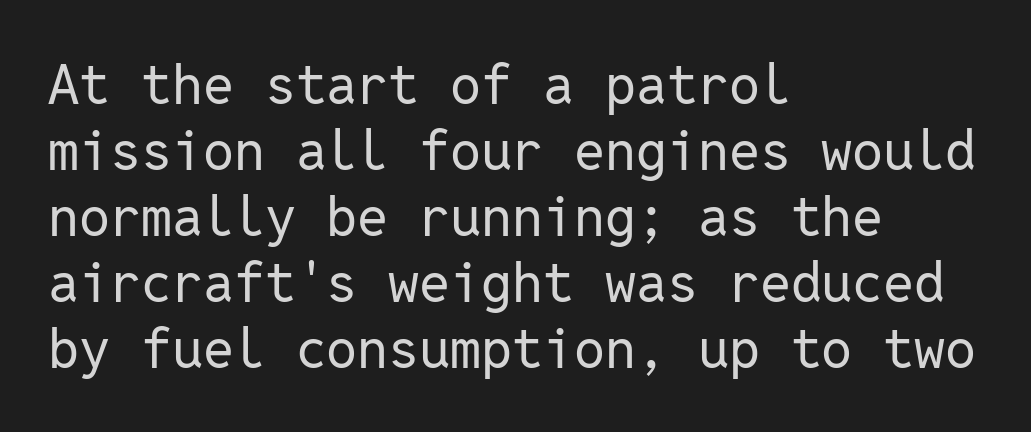
{"serif": "no", "italic": "no", "bold": "no", "weight": "regular", "width": "normal", "stroke_contrast": "low", "x_height": "medium", "monospaced": "yes", "underline": "no", "align": "left", "line_spacing_ratio": 1.2, "letter_spacing": "normal", "letter_spacing_em": 0.0, "glyph_px": 55}
